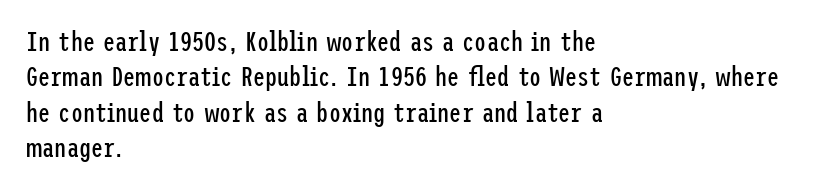
Q: Is the text bold? A: No.
Q: Is the text italic (slanted)? A: No, it is upright.
Q: Is the text underlined? A: No.
Q: How is the paragraph aligned? A: Left-aligned.
Q: Is the spacing between letters normal or unusually wide? A: Normal.
Q: Is the spacing between lines tight, normal or loose? A: Normal.
